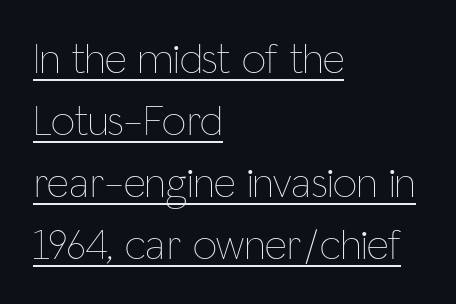
The gaps between neighbouring characters are ordinary and unremarkable. Does the lettering tilt? It doesn't — this is upright. The passage shown is underscored from start to finish. The paragraph shown leans on its left margin. Character widths vary here, with narrow letters taking less room than wide ones. Compared with a typical body face, this is equally light or lighter still.
